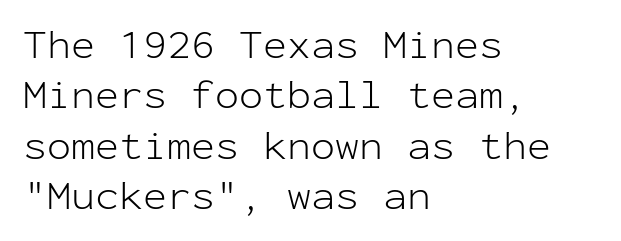
{"serif": "no", "italic": "no", "bold": "no", "weight": "light", "width": "normal", "stroke_contrast": "low", "x_height": "medium", "monospaced": "yes", "underline": "no", "align": "left", "line_spacing": "normal", "line_spacing_ratio": 1.26, "letter_spacing": "normal", "letter_spacing_em": 0.0, "glyph_px": 40}
